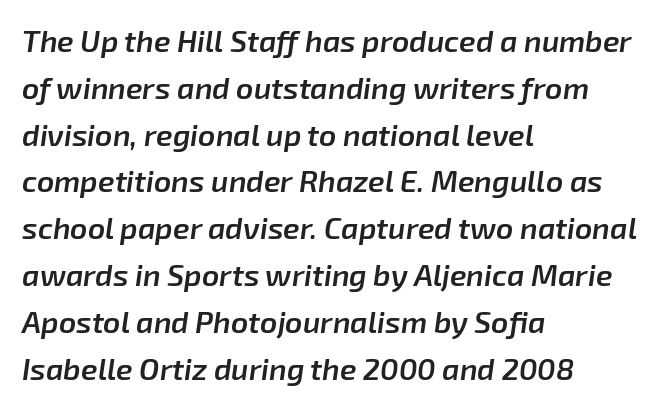
{"italic": "yes", "lean": "right", "slant_degrees": 8, "bold": "semi", "weight": "semibold", "width": "normal", "stroke_contrast": "low", "x_height": "medium", "monospaced": "no", "underline": "no", "align": "left", "line_spacing": "normal", "line_spacing_ratio": 1.56, "letter_spacing": "normal", "letter_spacing_em": 0.0, "glyph_px": 30}
